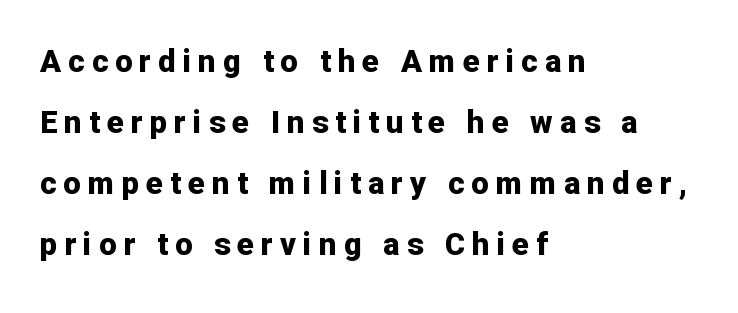
{"serif": "no", "italic": "no", "bold": "yes", "weight": "bold", "width": "normal", "stroke_contrast": "low", "x_height": "medium", "monospaced": "no", "underline": "no", "align": "left", "line_spacing": "loose", "line_spacing_ratio": 1.97, "letter_spacing": "wide", "letter_spacing_em": 0.23, "glyph_px": 31}
